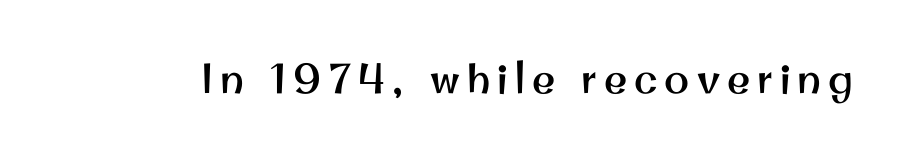
Unmarked baselines from the first word to the last. A roman cut, with each character standing at attention. Classification — sans serif. Here the designer chose a conventional face with non-uniform glyph widths.
